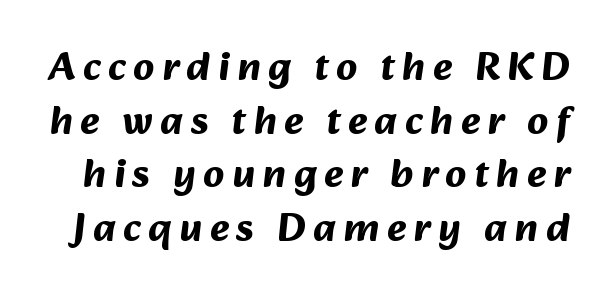
Honestly, there is no underline to notice here at all. Heavy, bold letterforms. The rendering uses natural spacing where letterforms have individual widths. Note: no serifs on the glyphs. Quick note: interline space is typical.
